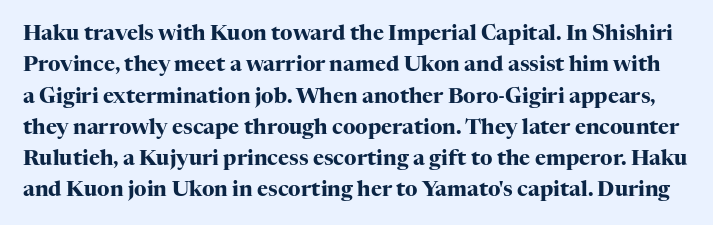
The image shows 21 px bold type, upright; set normal line spacing (1.49x), normal letter spacing, not underlined.
